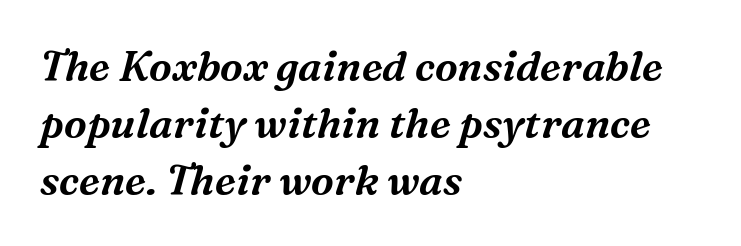
{"serif": "yes", "italic": "yes", "lean": "right", "slant_degrees": 16, "width": "normal", "stroke_contrast": "medium", "x_height": "medium", "monospaced": "no", "underline": "no", "align": "left", "line_spacing": "normal", "line_spacing_ratio": 1.39, "letter_spacing": "normal", "letter_spacing_em": 0.0, "glyph_px": 41}
